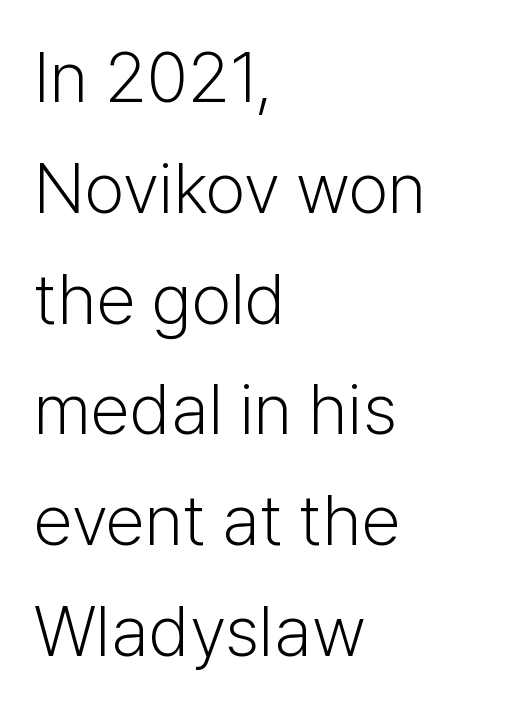
The face used here is a sans, in the tradition of grotesques and geometrics. In terms of letterspacing, this is plain default setting. Spacing verdict: proportional, widths tailored to each character. These lines stack with their left ends in a neat column. Nobody drew a line under any word here. The letters stand upright; this is a roman face.
